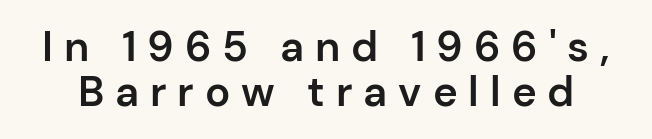
Q: Is the text bold? A: Semi-bold.
Q: Is the text italic (slanted)? A: No, it is upright.
Q: Is the typeface a serif or a sans-serif typeface? A: Sans-serif.
Q: Is the text underlined? A: No.
Q: Is the spacing between letters normal or unusually wide? A: Unusually wide.
Q: Is the spacing between lines tight, normal or loose? A: Tight.
Q: Width (condensed, normal, or wide)? A: Normal.
Q: Stroke contrast? A: Low.
Q: x-height? A: Medium.
Q: Monospaced? A: No.
